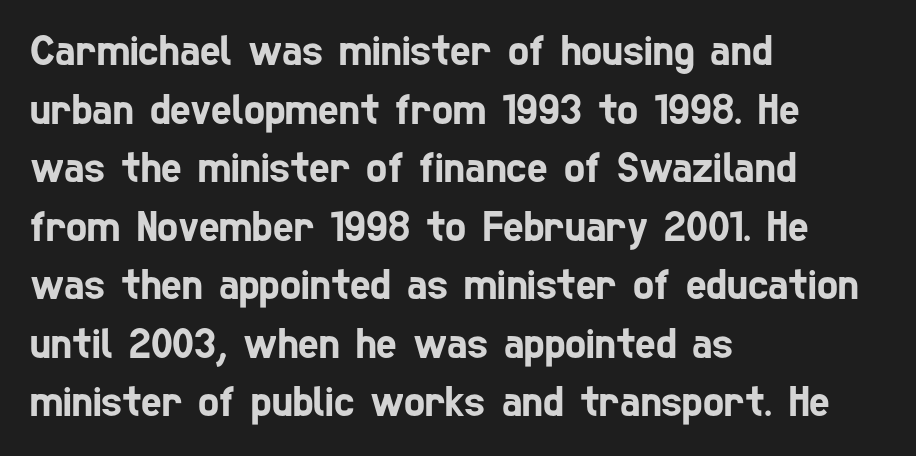
Q: Is the typeface a serif or a sans-serif typeface? A: Sans-serif.
Q: Is the text underlined? A: No.
Q: How is the paragraph aligned? A: Left-aligned.
Q: Is the spacing between letters normal or unusually wide? A: Normal.
Q: Is the spacing between lines tight, normal or loose? A: Normal.
Q: Width (condensed, normal, or wide)? A: Condensed.
Q: Stroke contrast? A: Low.
Q: x-height? A: Medium.
Q: Monospaced? A: No.
